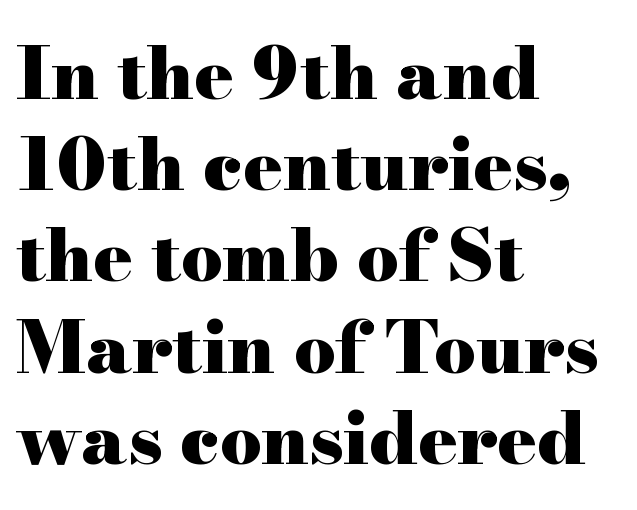
The image shows 73 px heavy, wide serif type, upright; set left-aligned, normal line spacing (1.25x), normal letter spacing, not underlined; high stroke contrast and a small x-height.
